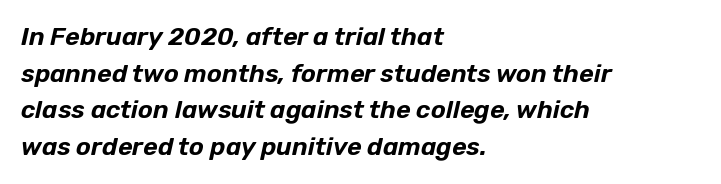
The whole block is typeset with a tilt. Does extra space separate the letters? No, they use regular spacing. Visually the block forms a straight wall on the left and a jagged coastline on the right. How would I describe the line gaps? Plain and ordinary.
